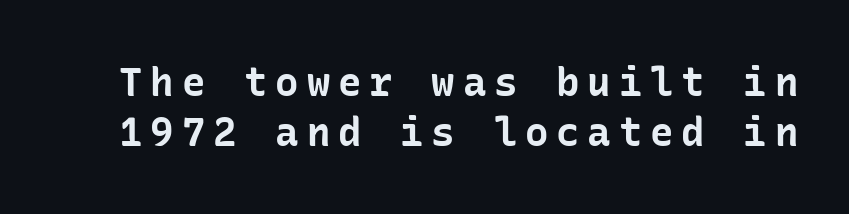
{"serif": "no", "italic": "no", "bold": "yes", "weight": "bold", "width": "normal", "stroke_contrast": "low", "x_height": "medium", "underline": "no", "line_spacing": "normal", "line_spacing_ratio": 1.29, "letter_spacing": "wide", "letter_spacing_em": 0.2, "glyph_px": 39}
